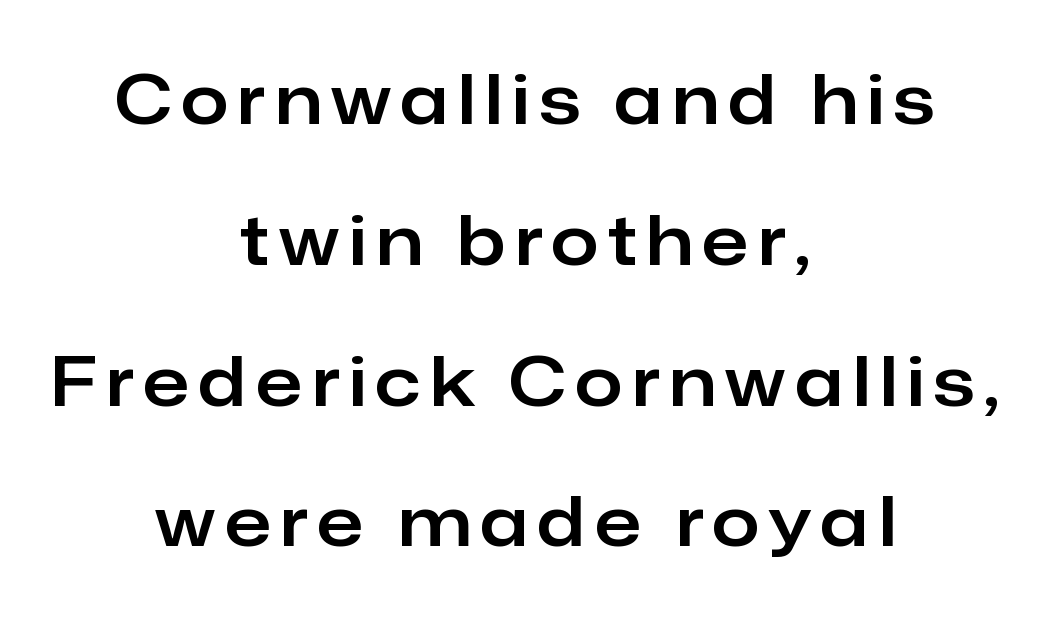
The image shows 68 px sans-serif type, upright; set centered, loose line spacing (2.07x), not underlined; low stroke contrast and a medium x-height.
